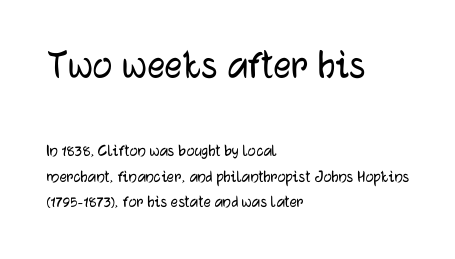
{"serif": "no", "italic": "no", "width": "normal", "stroke_contrast": "low", "x_height": "medium", "monospaced": "no", "underline": "no", "align": "left", "line_spacing": "normal", "line_spacing_ratio": 1.41, "letter_spacing": "normal", "letter_spacing_em": 0.0, "larger_block": "first", "size_ratio": 2.44, "glyph_px": 44}
